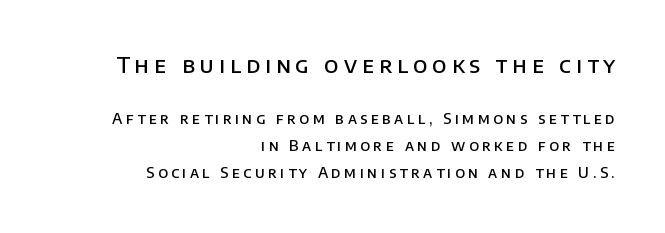
{"italic": "no", "bold": "semi", "underline": "no", "align": "right", "line_spacing_ratio": 1.82, "letter_spacing": "wide", "letter_spacing_em": 0.23, "larger_block": "first", "size_ratio": 1.47, "glyph_px": 22}
